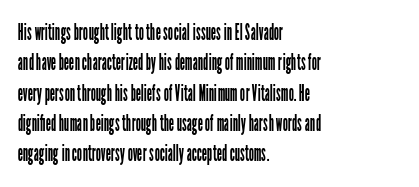
{"italic": "no", "bold": "no", "underline": "no", "align": "left", "line_spacing": "normal", "line_spacing_ratio": 1.32, "letter_spacing": "normal", "letter_spacing_em": 0.0, "glyph_px": 23}
